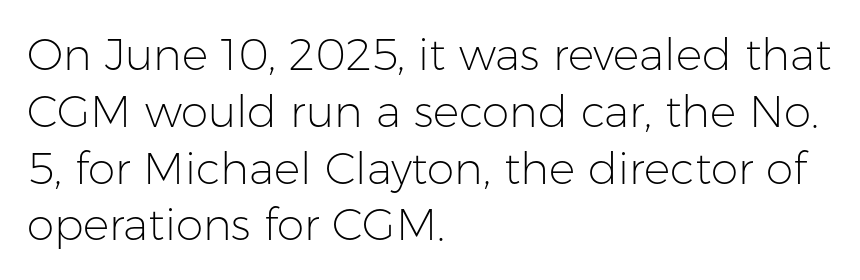
The image shows 44 px light sans-serif type, upright; set left-aligned, normal line spacing (1.29x), normal letter spacing, not underlined; low stroke contrast and a medium x-height.
